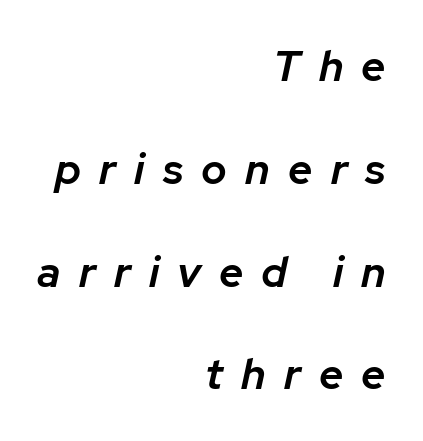
On the weight axis this lands at semibold, roughly 600. If you drew a line through each stem, it would be angled. A clean baseline with only descenders dipping below it. Reading down the block, your eye finds every line finishing at a fixed right position. Tracking here is generous; glyphs stand well apart from one another. Here the designer chose a conventional face with non-uniform glyph widths.
